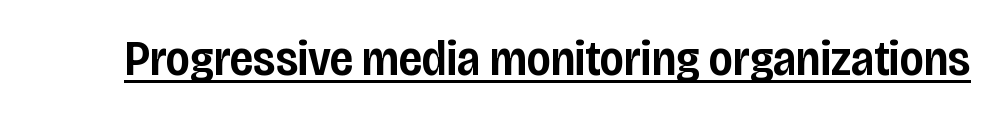
The image shows 50 px semibold, condensed sans-serif type, upright; set normal letter spacing, underlined; low stroke contrast and a large x-height.
